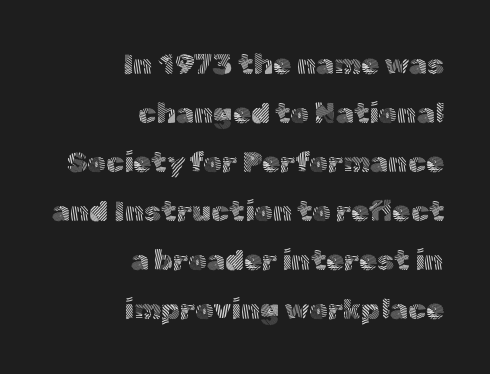
{"serif": "no", "italic": "no", "bold": "no", "weight": "light", "width": "normal", "x_height": "medium", "monospaced": "no", "underline": "no", "align": "right", "line_spacing": "normal", "line_spacing_ratio": 1.69, "letter_spacing": "normal", "letter_spacing_em": 0.0, "glyph_px": 29}
